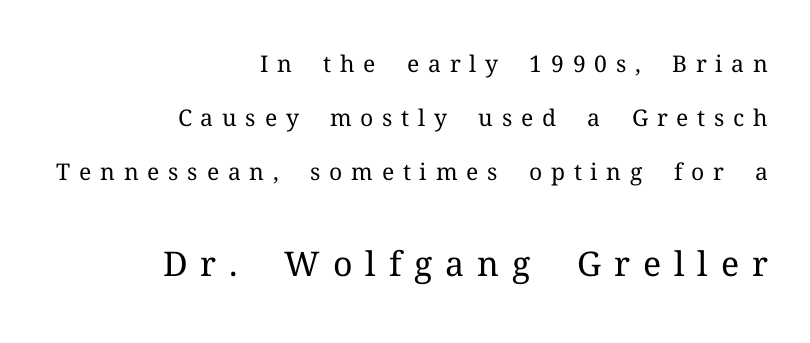
{"serif": "yes", "italic": "no", "bold": "no", "weight": "regular", "width": "normal", "stroke_contrast": "medium", "x_height": "medium", "monospaced": "no", "underline": "no", "align": "right", "line_spacing": "loose", "line_spacing_ratio": 2.35, "letter_spacing": "wide", "letter_spacing_em": 0.38, "larger_block": "second", "size_ratio": 1.48, "glyph_px": 34}
